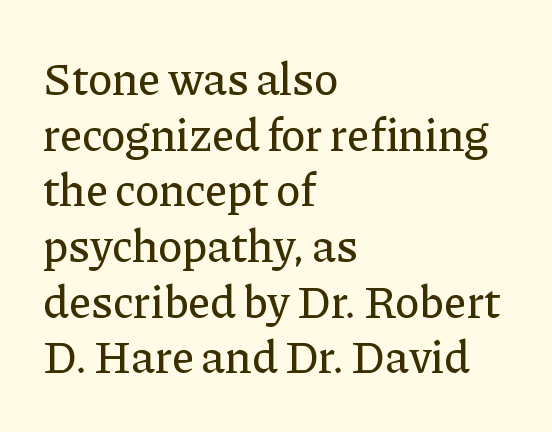
Nobody drew a line under any word here. You could call the tracking neutral — neither tight nor loose. Is the block centered? No — it sits flush against the left margin. The font family rendered here belongs to the serif group.
